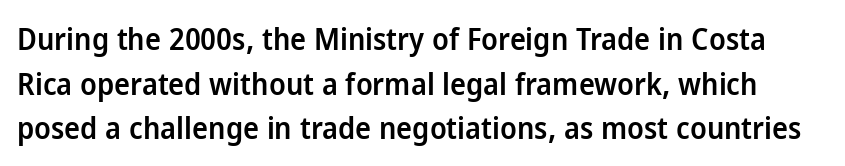
The image shows 30 px semibold sans-serif type, upright; set normal line spacing (1.49x), normal letter spacing, not underlined; low stroke contrast and a medium x-height.
